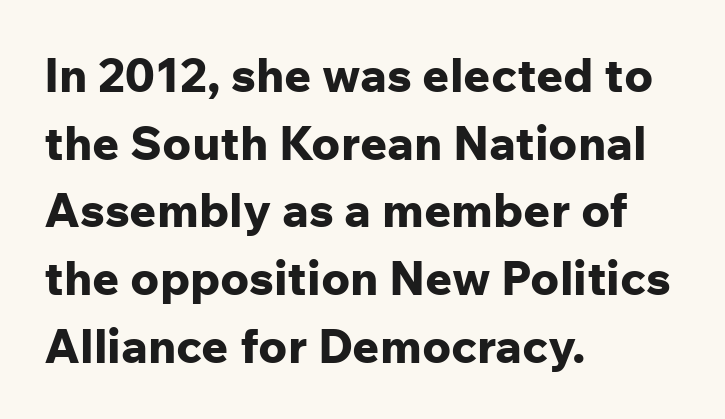
{"serif": "no", "italic": "no", "bold": "yes", "weight": "bold", "width": "normal", "stroke_contrast": "low", "x_height": "medium", "monospaced": "no", "underline": "no", "align": "left", "line_spacing": "normal", "line_spacing_ratio": 1.44, "letter_spacing": "normal", "letter_spacing_em": 0.0, "glyph_px": 47}
